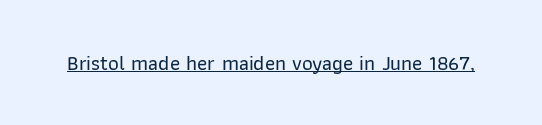
Students, note that the glyphs here touch the page at normal intervals. Does a line run under the words? Yes, clearly. Designer's note — italics off, roman on.
